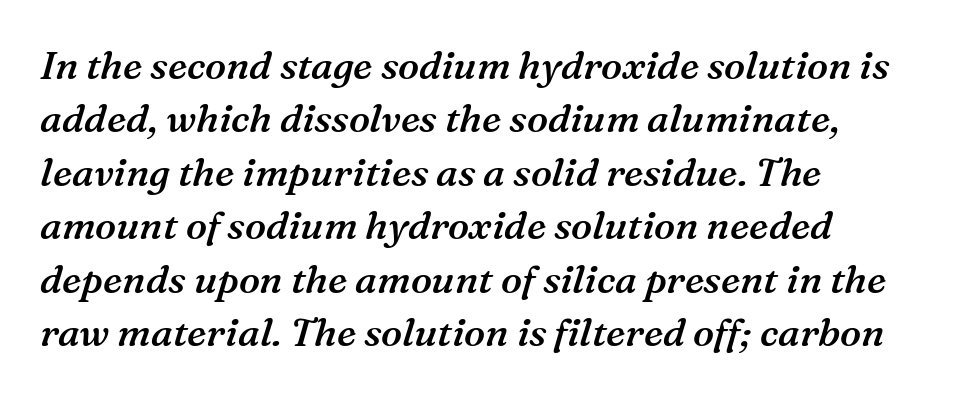
Q: Is the text bold? A: Semi-bold.
Q: Is the text italic (slanted)? A: Yes, it leans right by about 16 degrees.
Q: Is the typeface a serif or a sans-serif typeface? A: Serif.
Q: Is the text underlined? A: No.
Q: How is the paragraph aligned? A: Left-aligned.
Q: Is the spacing between letters normal or unusually wide? A: Normal.
Q: Is the spacing between lines tight, normal or loose? A: Normal.
Q: Width (condensed, normal, or wide)? A: Normal.
Q: Stroke contrast? A: Medium.
Q: x-height? A: Medium.
Q: Monospaced? A: No.
